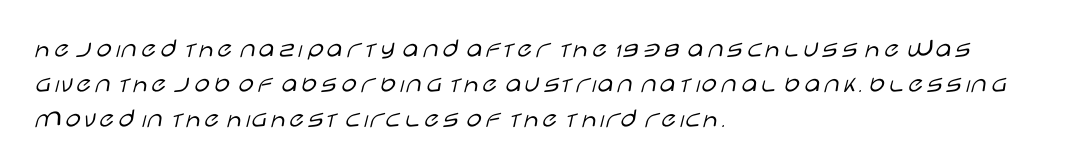
The image shows 28 px light, wide sans-serif type; set left-aligned, normal line spacing (1.25x), normal letter spacing, not underlined; low stroke contrast and a large x-height.
